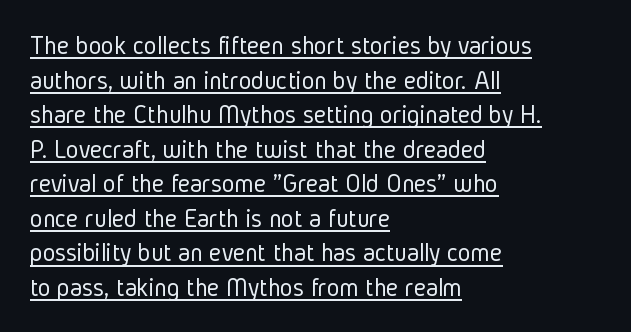
The letters look calm and open, with moderate or lighter stems. These lines were composed using upright roman letters. Glyph-to-glyph distance matches everyday printed text. The lines sit at an ordinary, default distance from one another.
